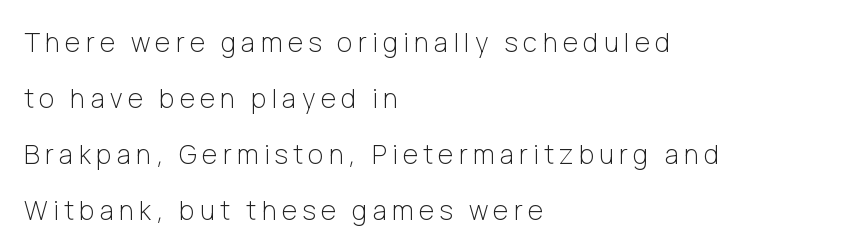
The image shows 26 px text type, upright; set left-aligned, loose line spacing (2.15x), unusually wide letter spacing (+0.21 em), not underlined.
